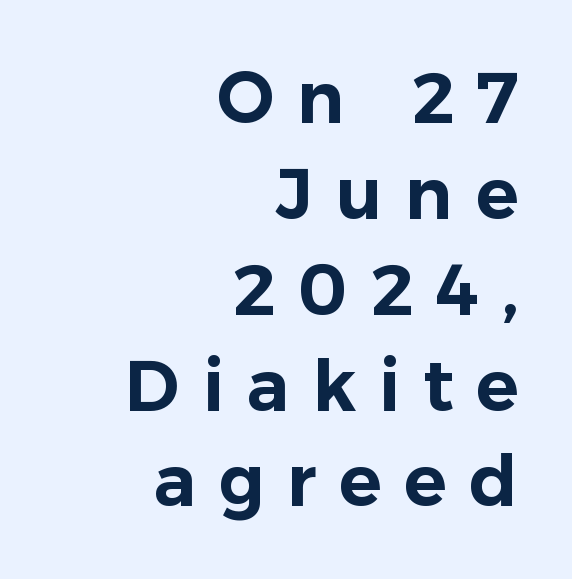
The type family on display is of the sans-serif kind. The typesetter chose a ragged-left arrangement here. Here the designer chose a conventional face with non-uniform glyph widths. Quick note: interline space is typical.
